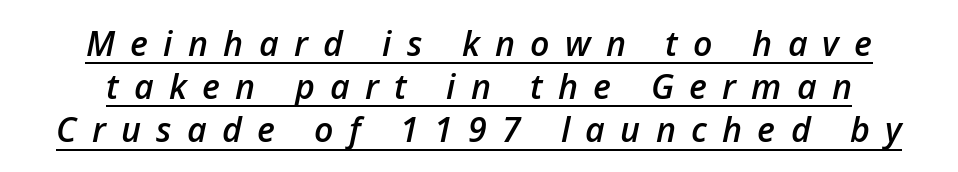
{"italic": "yes", "lean": "right", "slant_degrees": 12, "bold": "semi", "weight": "semibold", "width": "normal", "stroke_contrast": "low", "x_height": "medium", "monospaced": "no", "underline": "yes", "line_spacing": "normal", "line_spacing_ratio": 1.27, "letter_spacing": "wide", "letter_spacing_em": 0.45, "glyph_px": 34}
